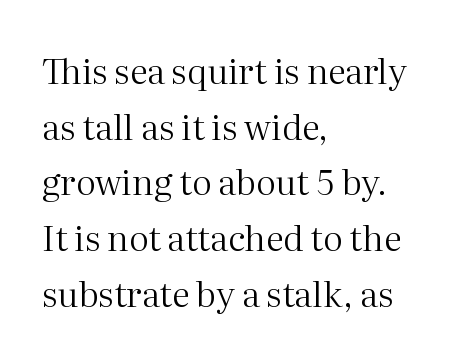
Q: Is the text bold? A: No.
Q: Is the text italic (slanted)? A: No, it is upright.
Q: Is the typeface a serif or a sans-serif typeface? A: Serif.
Q: Is the text underlined? A: No.
Q: How is the paragraph aligned? A: Left-aligned.
Q: Is the spacing between letters normal or unusually wide? A: Normal.
Q: Is the spacing between lines tight, normal or loose? A: Normal.
Q: Width (condensed, normal, or wide)? A: Normal.
Q: Stroke contrast? A: Medium.
Q: x-height? A: Medium.
Q: Monospaced? A: No.
